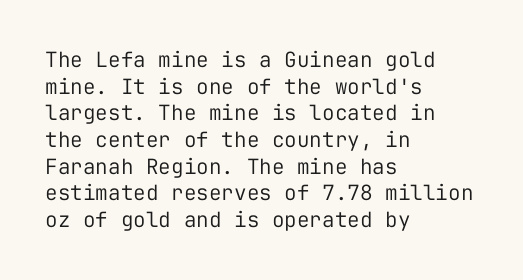
Summary of weight: not heavy and not bold. The vertical gap from one line to the next is medium. The type is set solid horizontally, with unmodified tracking. No italicization has been applied; the sample stays upright. The paragraph shown leans on its left margin. The gap between lines stays unmarked.
